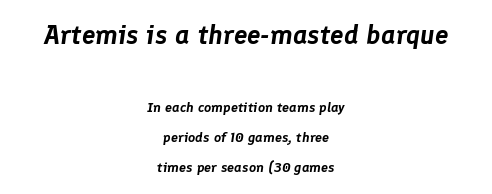
Honestly, there is no underline to notice here at all. The rag falls on both sides of this text block equally. What stands out about the letter spacing? Nothing — it is the standard amount. The rendering applies a slant to the glyphs.
